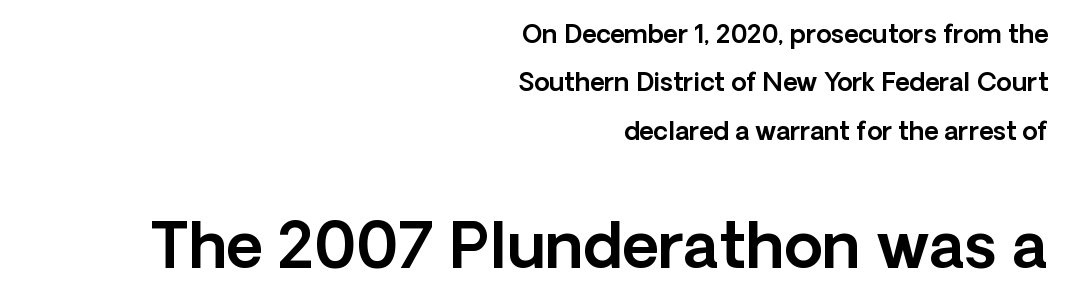
Q: Is the text italic (slanted)? A: No, it is upright.
Q: Is the typeface a serif or a sans-serif typeface? A: Sans-serif.
Q: Is the text underlined? A: No.
Q: How is the paragraph aligned? A: Right-aligned.
Q: Is the spacing between letters normal or unusually wide? A: Normal.
Q: Is the spacing between lines tight, normal or loose? A: Loose.
Q: Which block of text is set in a larger size, the first (top) or the second (bottom)? A: The second (bottom) one.
Q: Width (condensed, normal, or wide)? A: Normal.
Q: x-height? A: Medium.
Q: Monospaced? A: No.
